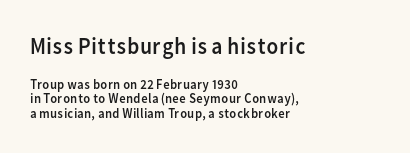
Q: Is the text bold? A: No.
Q: Is the text italic (slanted)? A: No, it is upright.
Q: Is the text underlined? A: No.
Q: How is the paragraph aligned? A: Left-aligned.
Q: Is the spacing between letters normal or unusually wide? A: Normal.
Q: Is the spacing between lines tight, normal or loose? A: Tight.
Q: Which block of text is set in a larger size, the first (top) or the second (bottom)? A: The first (top) one.
